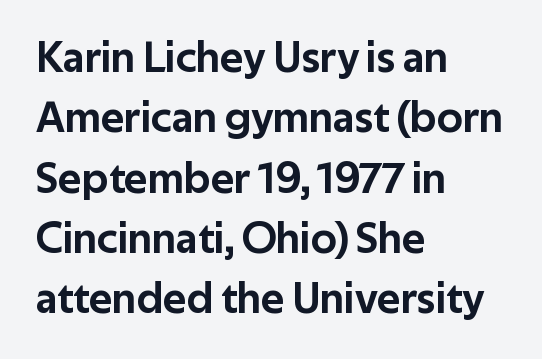
Q: Is the text italic (slanted)? A: No, it is upright.
Q: Is the typeface a serif or a sans-serif typeface? A: Sans-serif.
Q: Is the text underlined? A: No.
Q: How is the paragraph aligned? A: Left-aligned.
Q: Is the spacing between letters normal or unusually wide? A: Normal.
Q: Is the spacing between lines tight, normal or loose? A: Normal.
Q: Width (condensed, normal, or wide)? A: Normal.
Q: Stroke contrast? A: Low.
Q: x-height? A: Medium.
Q: Monospaced? A: No.
